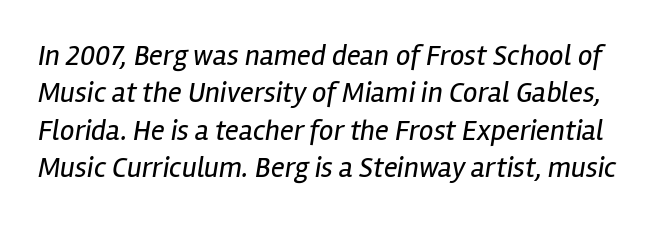
{"italic": "yes", "lean": "right", "slant_degrees": 12, "bold": "no", "weight": "regular", "width": "condensed", "stroke_contrast": "low", "x_height": "medium", "monospaced": "no", "underline": "no", "line_spacing": "normal", "line_spacing_ratio": 1.29, "letter_spacing": "normal", "letter_spacing_em": 0.0, "glyph_px": 29}
